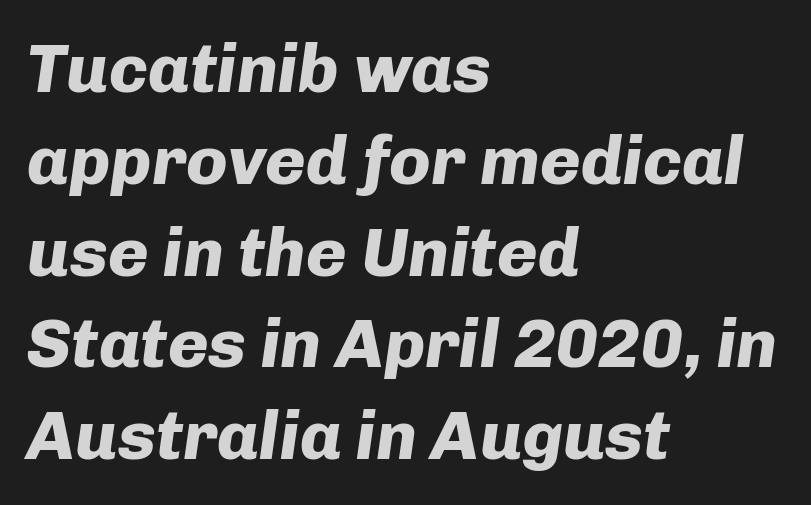
{"italic": "yes", "lean": "right", "slant_degrees": 8, "bold": "yes", "weight": "heavy", "width": "normal", "stroke_contrast": "low", "x_height": "medium", "monospaced": "no", "underline": "no", "align": "left", "line_spacing": "normal", "line_spacing_ratio": 1.33, "letter_spacing": "normal", "letter_spacing_em": 0.0, "glyph_px": 69}
